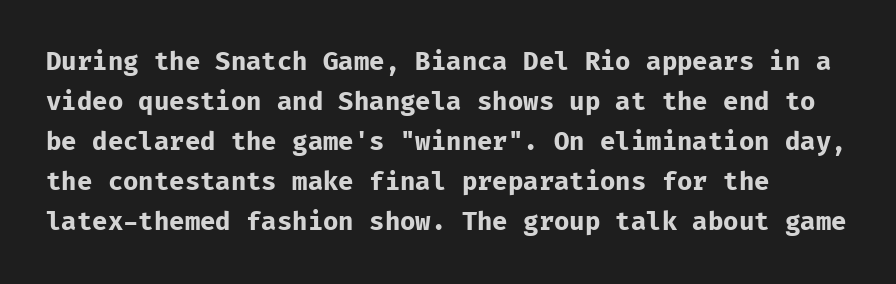
The image shows 25 px bold type, upright; set left-aligned, normal line spacing (1.6x), normal letter spacing, not underlined.
